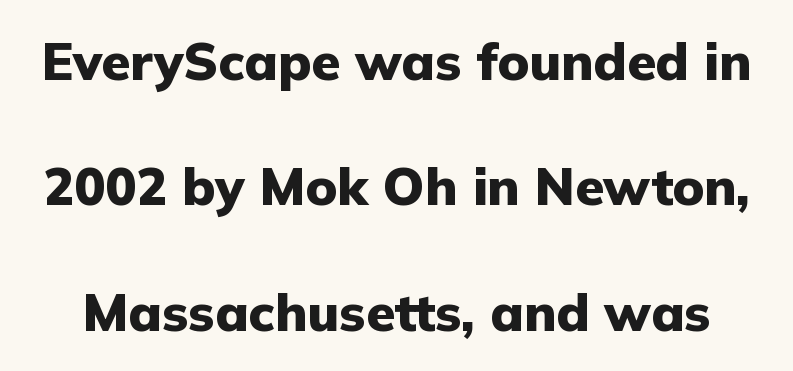
Think of a printed novel: that variable character pitch is what you see here. Check under the words: just untouched page. Posture: vertical. This is sans-serif lettering, the kind often seen on screens and signage.
